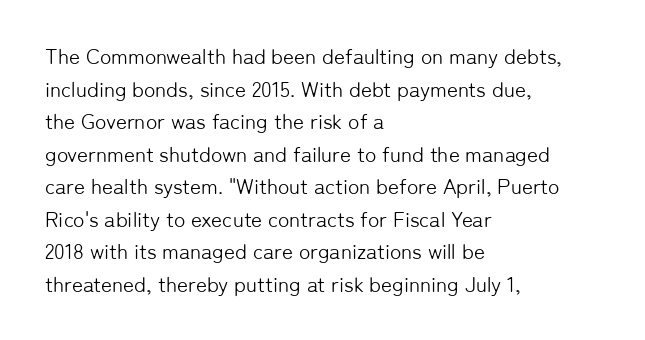
The image shows 21 px text type, upright; set left-aligned, normal line spacing (1.55x), normal letter spacing, not underlined.
